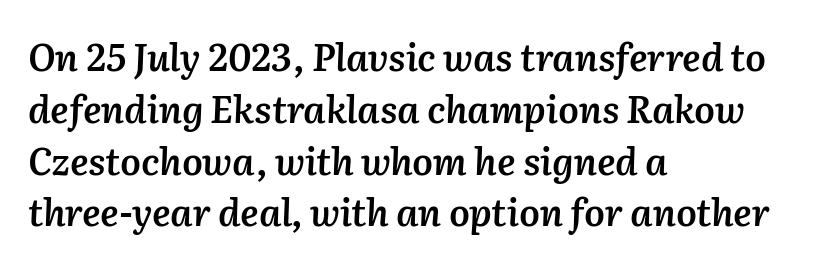
Q: Is the text bold? A: Semi-bold.
Q: Is the text italic (slanted)? A: Yes, it leans right by about 2 degrees.
Q: Is the text underlined? A: No.
Q: How is the paragraph aligned? A: Left-aligned.
Q: Is the spacing between letters normal or unusually wide? A: Normal.
Q: Is the spacing between lines tight, normal or loose? A: Normal.
Q: Width (condensed, normal, or wide)? A: Normal.
Q: Stroke contrast? A: Medium.
Q: x-height? A: Medium.
Q: Monospaced? A: No.
